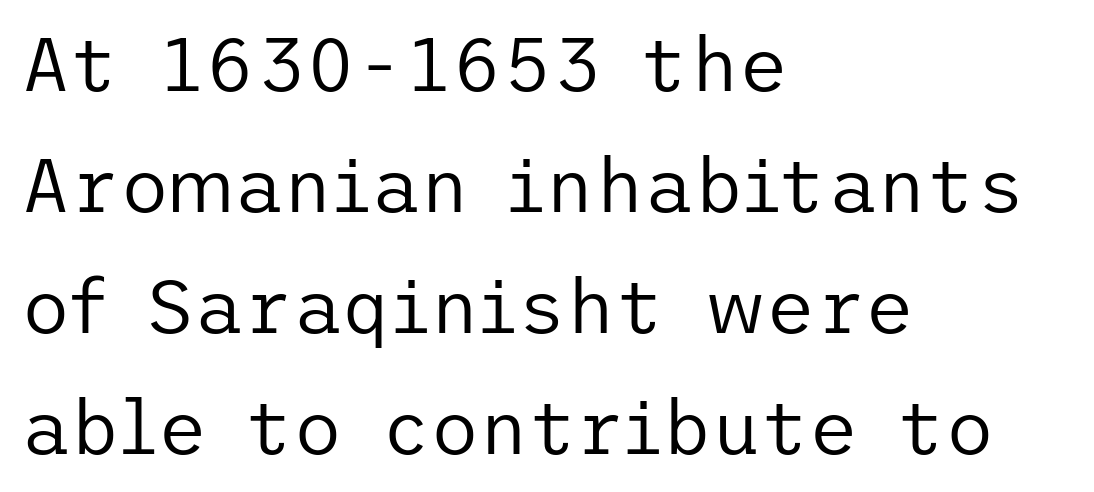
The image shows 76 px regular-weight sans-serif type, upright; set left-aligned, normal line spacing (1.59x), normal letter spacing, not underlined; low stroke contrast and a medium x-height.
